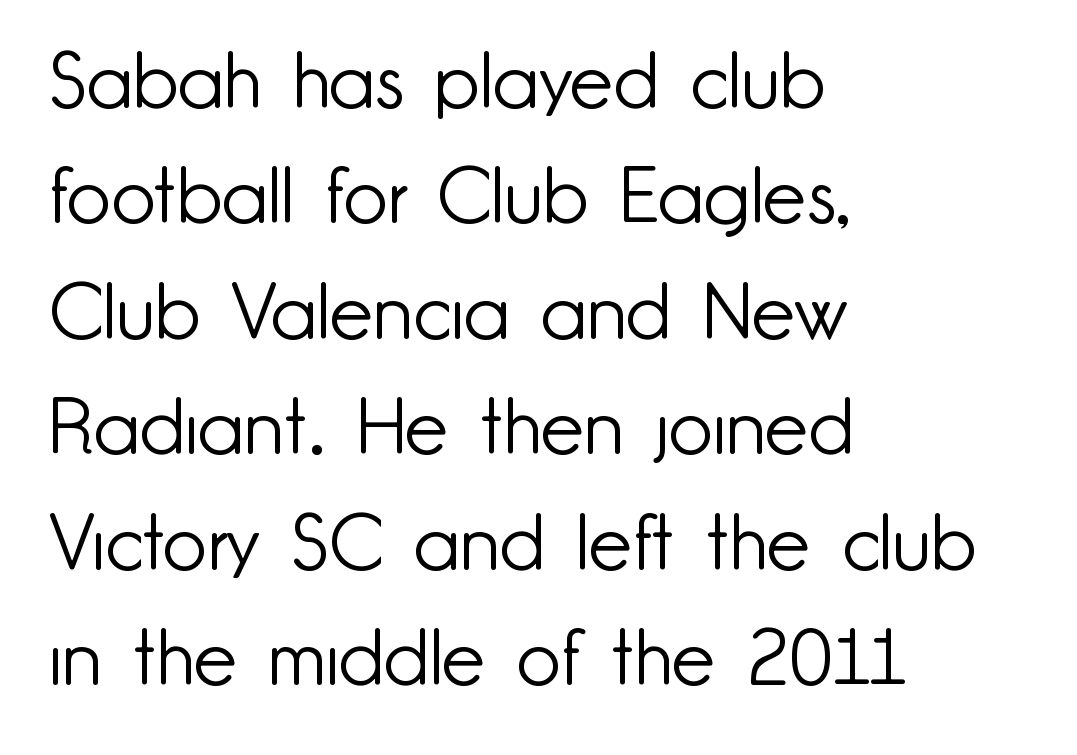
The line-height multiplier appears to be the usual default. Alignment: flush left. Varying glyph widths throughout — classic text-font behaviour. The string is rendered with underlining switched off. Tracking value appears to be zero — textbook default spacing. Typographically, this falls in the sans-serif category.
